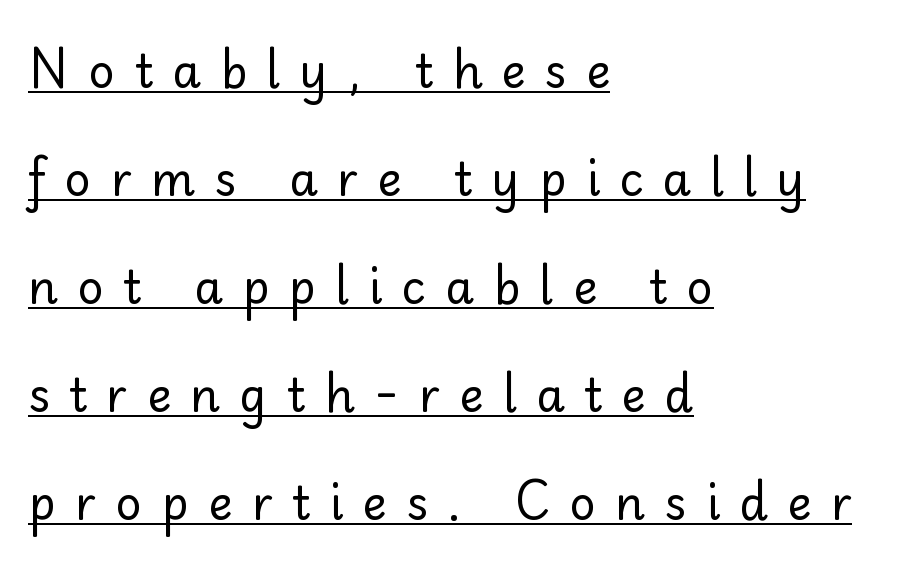
The passage shown is typed in a proportional face where columns would drift. Horizontally, the lines are justified to the leading edge only. Heft: none added — not bold. Vertically, the passage feels expansive, rows floating well apart. The lettering holds an erect, upright posture throughout. The tracking jumps out immediately: characters are airy and widely separated.
